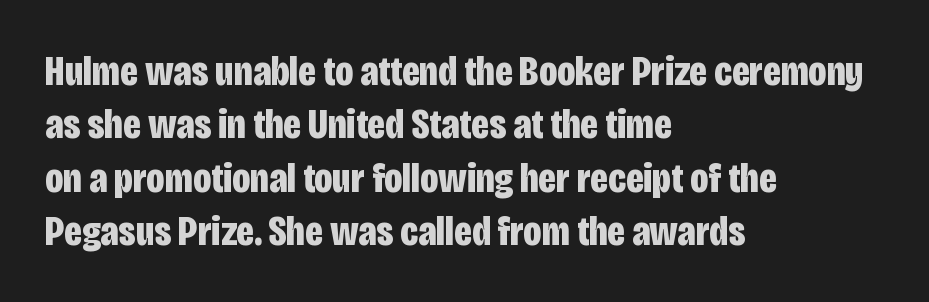
{"serif": "no", "italic": "no", "bold": "yes", "weight": "bold", "width": "condensed", "stroke_contrast": "low", "x_height": "large", "monospaced": "no", "underline": "no", "align": "left", "line_spacing_ratio": 1.24, "letter_spacing": "normal", "letter_spacing_em": 0.0, "glyph_px": 43}
